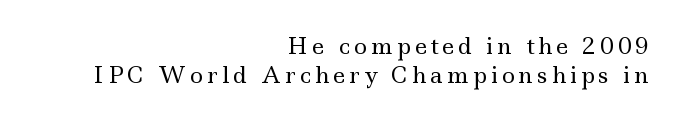
{"italic": "no", "bold": "no", "underline": "no", "align": "right", "line_spacing": "normal", "line_spacing_ratio": 1.32, "glyph_px": 22}
